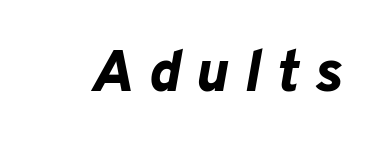
The image shows 59 px bold type, italic (leaning right); set unusually wide letter spacing (+0.27 em), not underlined; low stroke contrast and a medium x-height.
